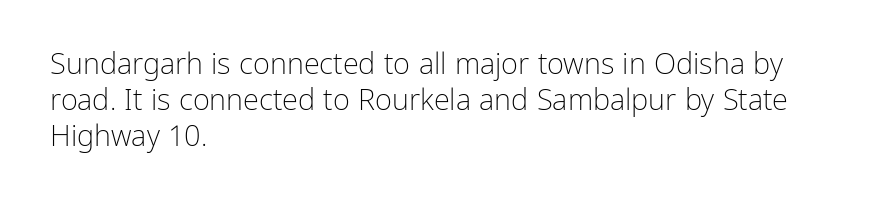
Q: Is the text bold? A: No.
Q: Is the text italic (slanted)? A: No, it is upright.
Q: Is the typeface a serif or a sans-serif typeface? A: Sans-serif.
Q: Is the text underlined? A: No.
Q: How is the paragraph aligned? A: Left-aligned.
Q: Is the spacing between letters normal or unusually wide? A: Normal.
Q: Width (condensed, normal, or wide)? A: Normal.
Q: Stroke contrast? A: Low.
Q: x-height? A: Medium.
Q: Monospaced? A: No.
